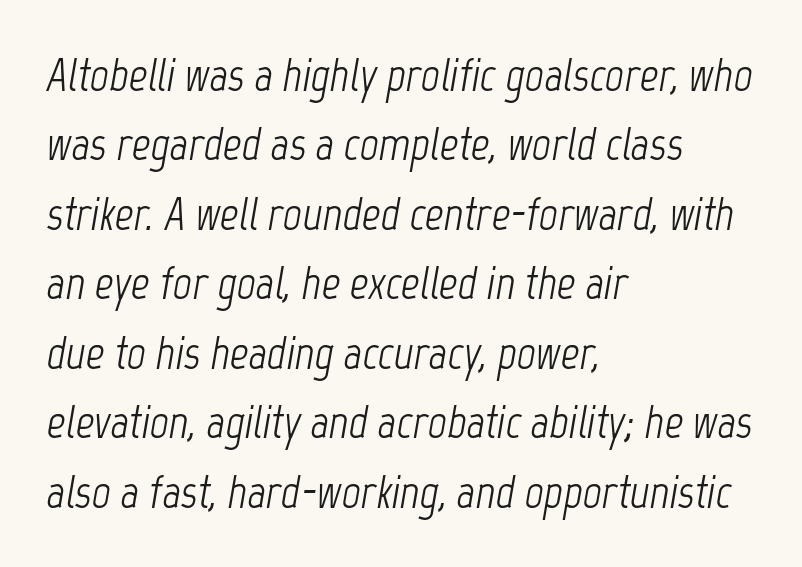
The image shows 46 px light, condensed type, italic (leaning right); set left-aligned, normal line spacing (1.51x), normal letter spacing, not underlined; low stroke contrast and a medium x-height.
